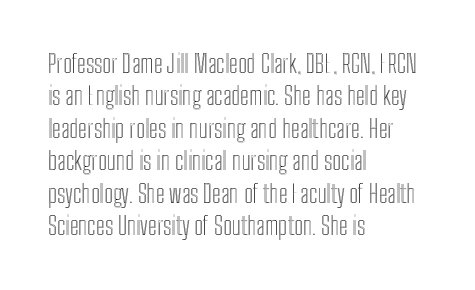
Is there much room between lines? A standard amount, neither cramped nor airy. The passage shown is not underscored anywhere. Visually the block forms a straight wall on the left and a jagged coastline on the right. The lettering holds an erect, upright posture throughout. This rendering leaves character spacing at its baseline value.
